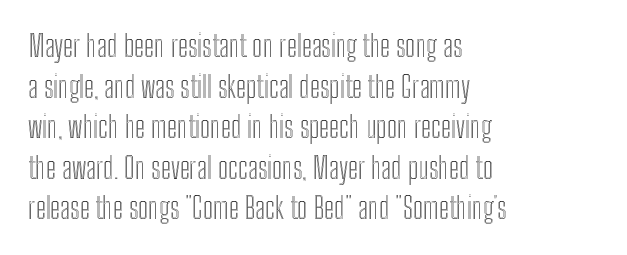
Q: Is the text italic (slanted)? A: No, it is upright.
Q: Is the text underlined? A: No.
Q: How is the paragraph aligned? A: Left-aligned.
Q: Is the spacing between letters normal or unusually wide? A: Normal.
Q: Is the spacing between lines tight, normal or loose? A: Normal.
Q: Width (condensed, normal, or wide)? A: Condensed.
Q: x-height? A: Medium.
Q: Monospaced? A: No.
